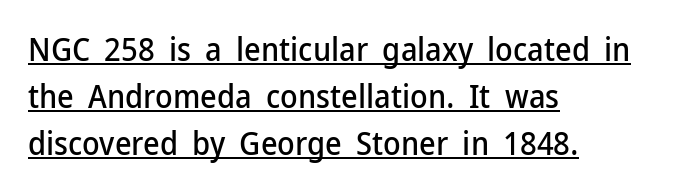
The image shows 32 px sans-serif type, upright; set left-aligned, normal line spacing (1.47x), normal letter spacing, underlined; low stroke contrast and a medium x-height.
